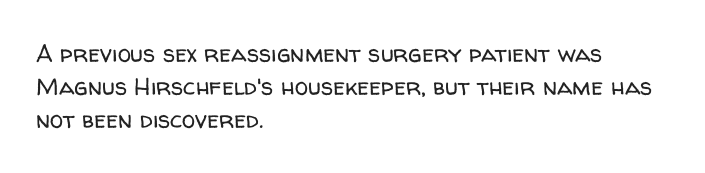
The image shows 24 px text type, upright; set left-aligned, normal line spacing (1.38x), normal letter spacing, not underlined.
